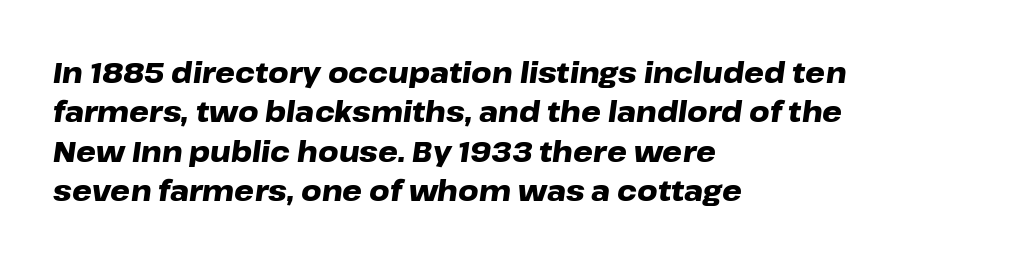
Casual observation: everything's shoved over to the left. No extra tracking has been applied to these lines. Strokes here are thick enough to call this a true bold. Yep, that's italic — everything's leaning. Do the characters align in a grid? No, the font is proportional.
